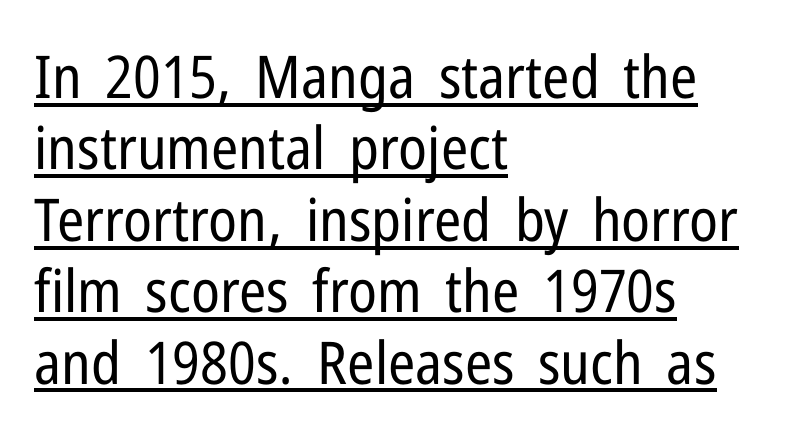
The image shows 59 px regular-weight, condensed sans-serif type, upright; set left-aligned, line spacing 1.21x, normal letter spacing, underlined; low stroke contrast and a medium x-height.
